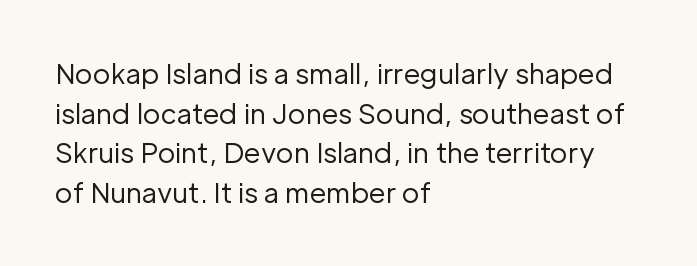
Notice how descenders clear the ascenders below comfortably — that's standard leading. Inter-character spacing is left at the font's built-in metrics. Bare-footed words on every line. The strokes are not fattened; the text isn't bold. A student would call this left alignment; a typographer would say flush left, rag right.
